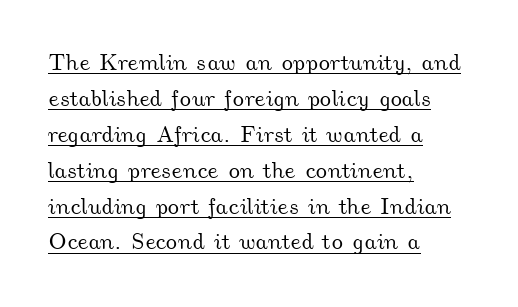
The image shows 23 px text type; set left-aligned, normal line spacing (1.56x), normal letter spacing, underlined.
